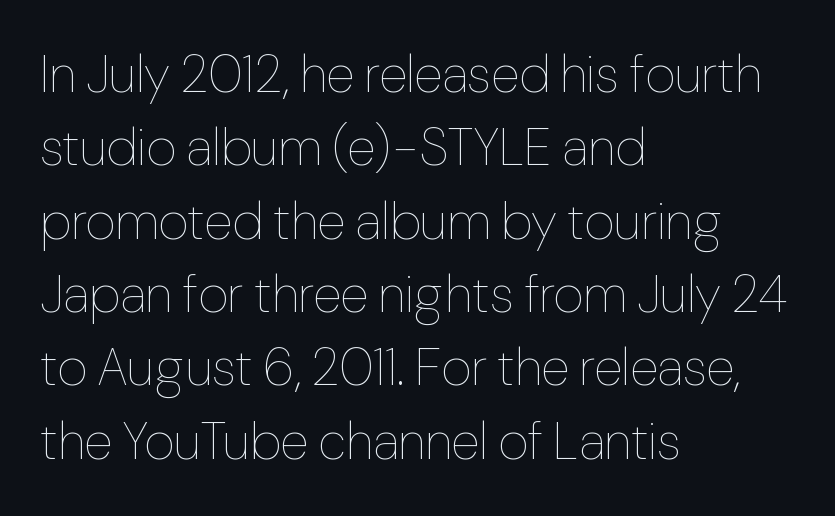
Q: Is the text bold? A: No.
Q: Is the text italic (slanted)? A: No, it is upright.
Q: Is the text underlined? A: No.
Q: How is the paragraph aligned? A: Left-aligned.
Q: Is the spacing between letters normal or unusually wide? A: Normal.
Q: Is the spacing between lines tight, normal or loose? A: Normal.
Q: Width (condensed, normal, or wide)? A: Normal.
Q: Stroke contrast? A: Low.
Q: x-height? A: Medium.
Q: Monospaced? A: No.
